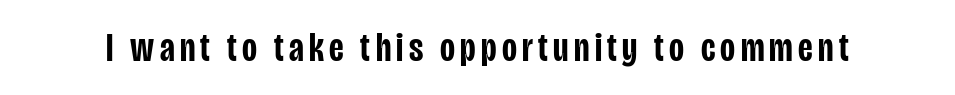
Q: Is the text bold? A: Semi-bold.
Q: Is the text italic (slanted)? A: No, it is upright.
Q: Is the typeface a serif or a sans-serif typeface? A: Sans-serif.
Q: Is the text underlined? A: No.
Q: Width (condensed, normal, or wide)? A: Condensed.
Q: Stroke contrast? A: Low.
Q: x-height? A: Large.
Q: Monospaced? A: No.
